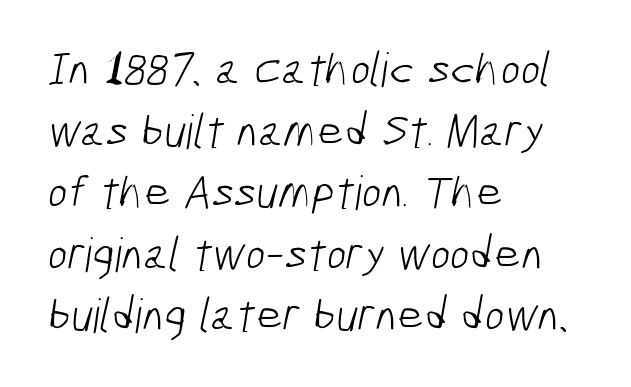
The image shows 47 px light, condensed sans-serif type; set left-aligned, normal line spacing (1.31x), normal letter spacing, not underlined; low stroke contrast and a medium x-height.
